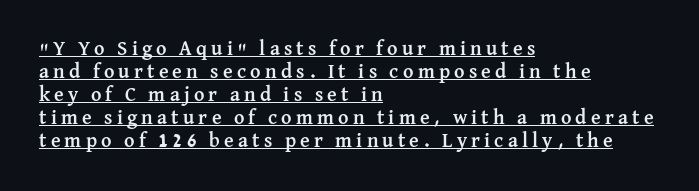
The image shows 20 px bold type, upright; set left-aligned, tight line spacing (1.15x), unusually wide letter spacing (+0.21 em), underlined.
